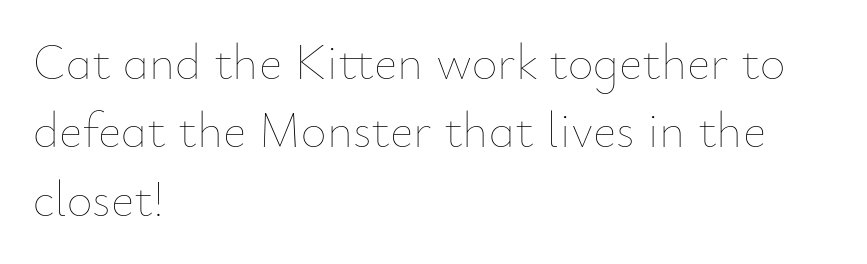
Unlike italic type, these characters show no tilt at all. You could not count columns in this text — the font is proportionally spaced. A student would call this left alignment; a typographer would say flush left, rag right. The tracking reads as untouched default to a designer's eye. The space directly below the letters is spotless. No heavy texture on the line: the type isn't bold.
